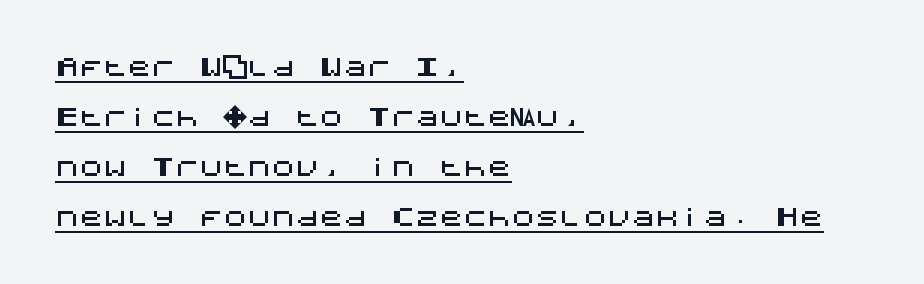
The image shows 24 px text type, upright; set left-aligned, loose line spacing (2.08x), normal letter spacing, underlined.
